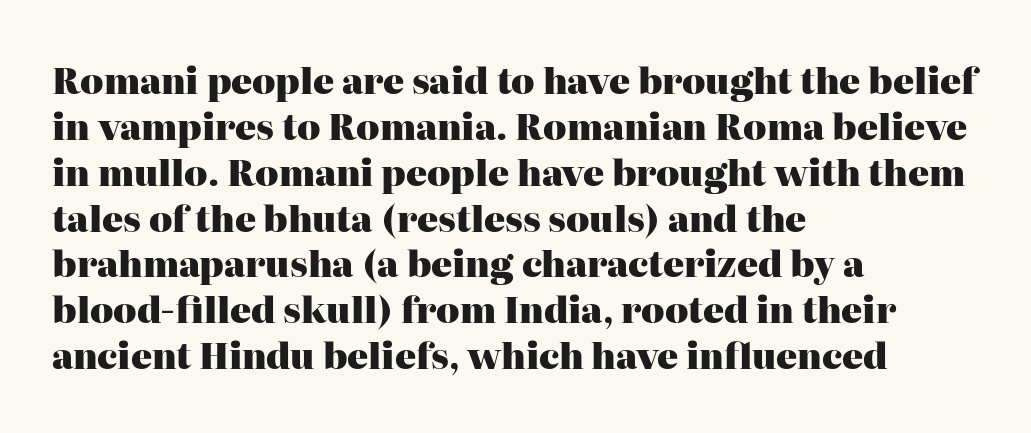
Check under the words: just untouched page. Summary of vertical rhythm: regular, with standard interline spacing. Proportional: the letters do not fall into vertical columns. This sample is left-justified, so line endings fall wherever the words run out.
